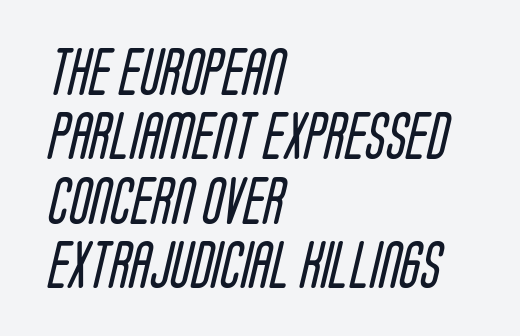
The image shows 48 px regular-weight, condensed sans-serif type; set left-aligned, normal line spacing (1.34x), normal letter spacing, not underlined; low stroke contrast and a large x-height.
